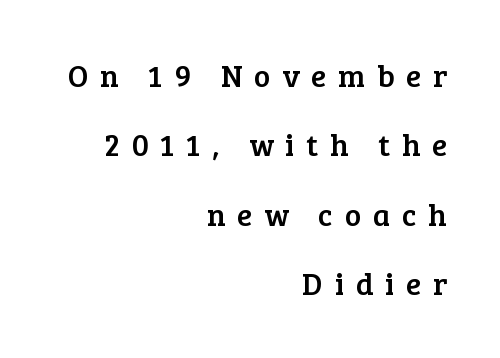
Q: Is the text italic (slanted)? A: No, it is upright.
Q: Is the typeface a serif or a sans-serif typeface? A: Serif.
Q: Is the text underlined? A: No.
Q: How is the paragraph aligned? A: Right-aligned.
Q: Is the spacing between letters normal or unusually wide? A: Unusually wide.
Q: Is the spacing between lines tight, normal or loose? A: Loose.
Q: Width (condensed, normal, or wide)? A: Normal.
Q: Stroke contrast? A: Low.
Q: x-height? A: Medium.
Q: Monospaced? A: No.
